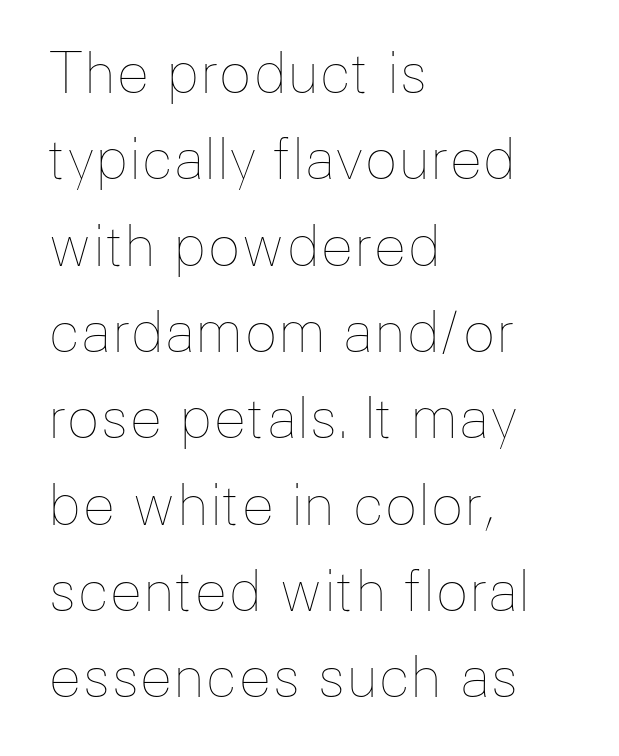
{"italic": "no", "bold": "no", "weight": "thin", "width": "normal", "stroke_contrast": "low", "x_height": "medium", "monospaced": "no", "underline": "no", "align": "left", "line_spacing": "normal", "line_spacing_ratio": 1.57, "letter_spacing": "normal", "letter_spacing_em": 0.0, "glyph_px": 55}
